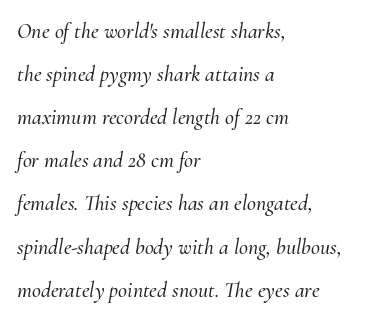
The image shows 22 px text type, italic (leaning right); set left-aligned, loose line spacing (1.96x), normal letter spacing, not underlined.
